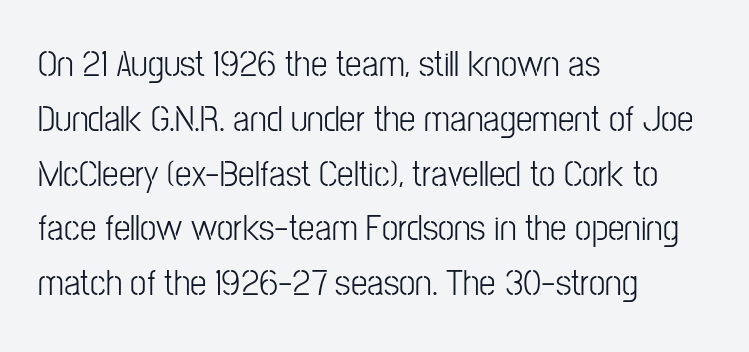
{"serif": "no", "italic": "no", "bold": "no", "weight": "light", "width": "condensed", "stroke_contrast": "low", "x_height": "medium", "monospaced": "no", "underline": "no", "align": "left", "line_spacing": "normal", "line_spacing_ratio": 1.48, "letter_spacing": "normal", "letter_spacing_em": 0.0, "glyph_px": 37}
